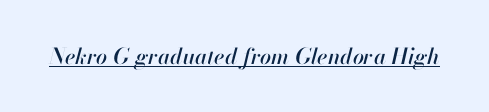
The image shows 22 px text type, italic (leaning right); set normal letter spacing, underlined.
